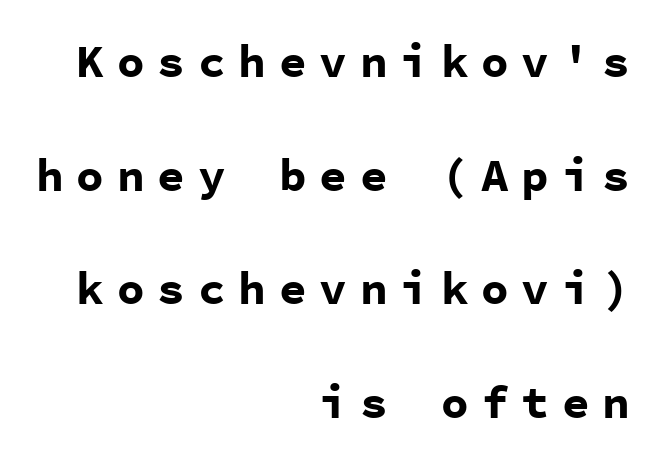
Q: Is the text bold? A: Yes.
Q: Is the text italic (slanted)? A: No, it is upright.
Q: Is the typeface a serif or a sans-serif typeface? A: Sans-serif.
Q: Is the text underlined? A: No.
Q: How is the paragraph aligned? A: Right-aligned.
Q: Is the spacing between letters normal or unusually wide? A: Unusually wide.
Q: Is the spacing between lines tight, normal or loose? A: Loose.
Q: Width (condensed, normal, or wide)? A: Normal.
Q: Stroke contrast? A: Low.
Q: x-height? A: Medium.
Q: Monospaced? A: Yes.
